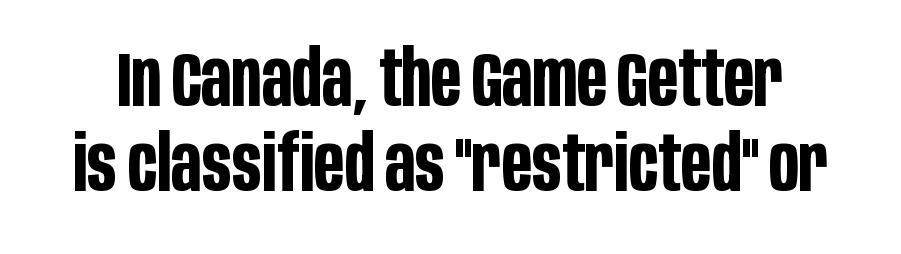
{"serif": "no", "italic": "no", "bold": "yes", "weight": "bold", "width": "condensed", "stroke_contrast": "low", "x_height": "large", "monospaced": "no", "underline": "no", "line_spacing": "tight", "line_spacing_ratio": 1.1, "letter_spacing": "normal", "letter_spacing_em": 0.0, "glyph_px": 77}
